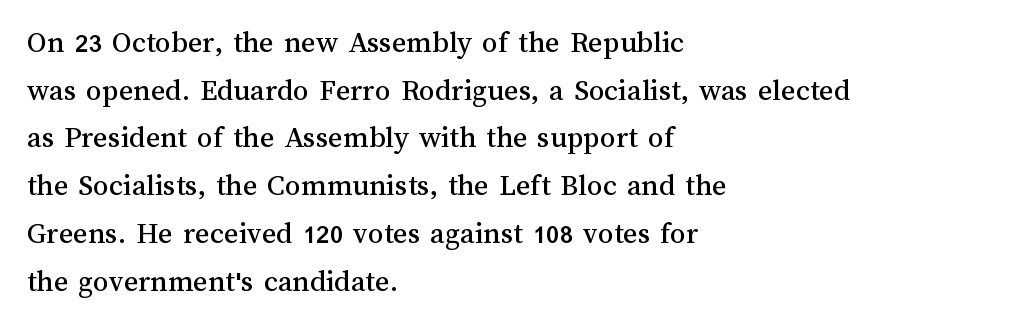
The image shows 31 px text type, upright; set left-aligned, normal line spacing (1.54x), normal letter spacing, not underlined; medium stroke contrast and a medium x-height.
